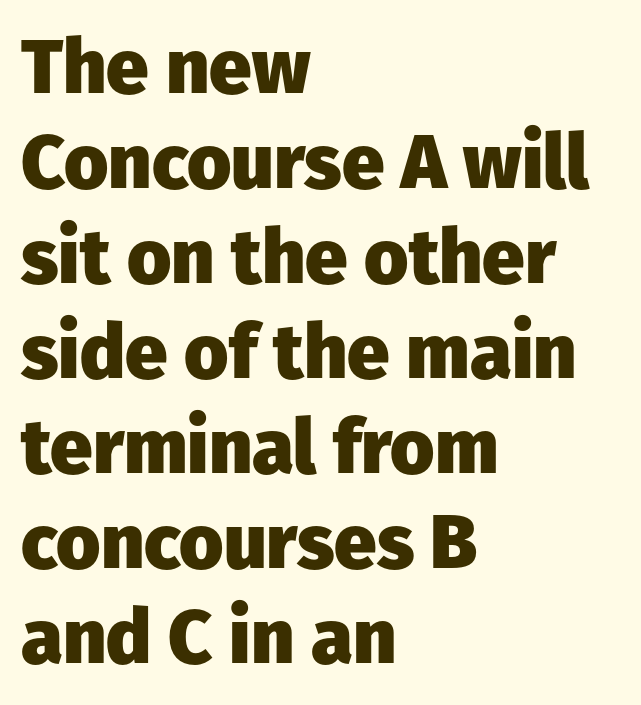
{"serif": "no", "italic": "no", "bold": "yes", "weight": "heavy", "width": "normal", "stroke_contrast": "low", "x_height": "medium", "monospaced": "no", "underline": "no", "align": "left", "line_spacing": "normal", "line_spacing_ratio": 1.25, "letter_spacing": "normal", "letter_spacing_em": 0.0, "glyph_px": 76}
